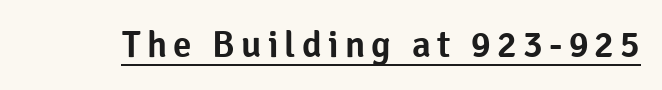
The image shows 37 px sans-serif type, upright; set underlined; low stroke contrast and a medium x-height.
